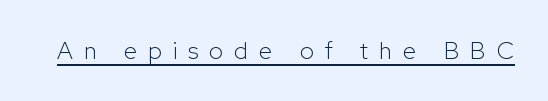
{"italic": "no", "bold": "no", "underline": "yes", "letter_spacing": "wide", "letter_spacing_em": 0.46, "glyph_px": 24}
